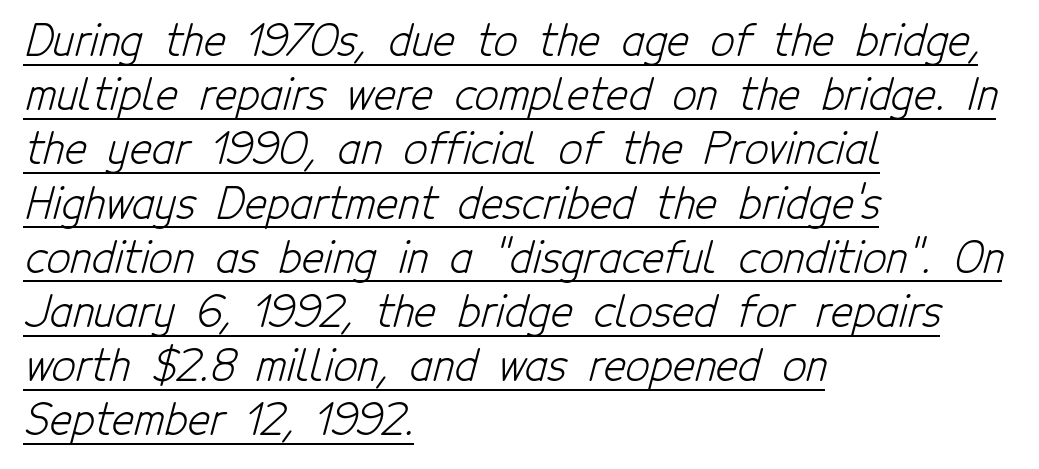
Beneath each row of characters lies a ruled line. Caption: standard tracking, unaltered. The line-height multiplier appears to be the usual default. A typesetter would label this face a sans.
